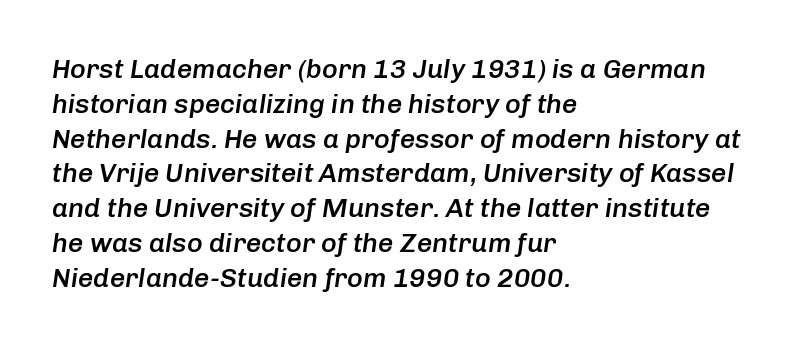
The image shows 27 px text type, italic (leaning right); set left-aligned, normal line spacing (1.29x), normal letter spacing, not underlined.
